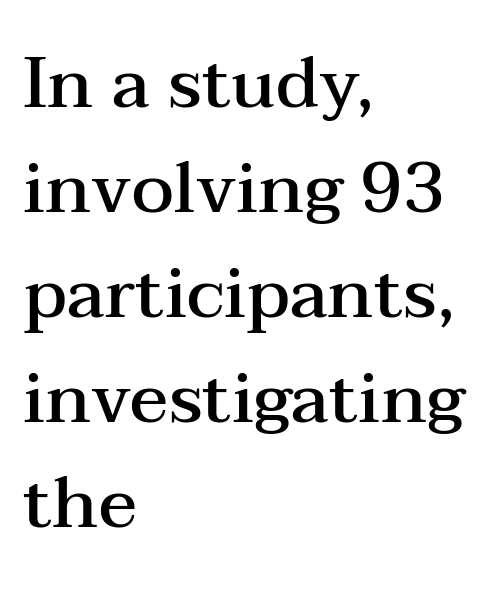
The image shows 71 px semibold, wide serif type, upright; set left-aligned, normal line spacing (1.48x), normal letter spacing, not underlined; medium stroke contrast and a medium x-height.
